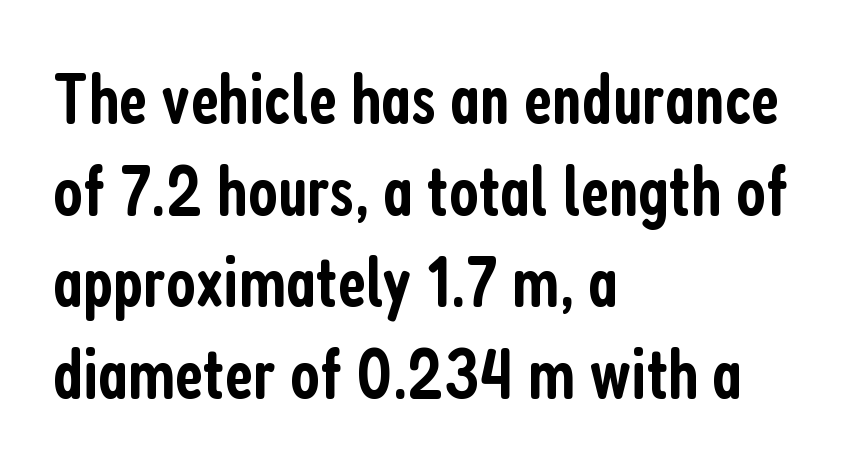
The image shows 71 px semibold, condensed sans-serif type, upright; set left-aligned, normal line spacing (1.29x), normal letter spacing, not underlined; low stroke contrast and a medium x-height.
